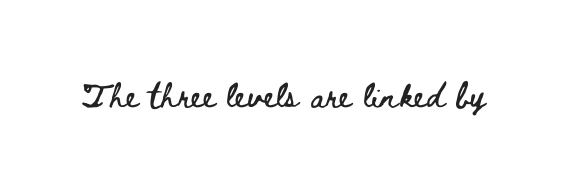
Q: Is the text italic (slanted)? A: Yes.
Q: Is the text underlined? A: No.
Q: Is the spacing between letters normal or unusually wide? A: Normal.
Q: Width (condensed, normal, or wide)? A: Wide.
Q: Stroke contrast? A: Low.
Q: x-height? A: Small.
Q: Monospaced? A: No.
